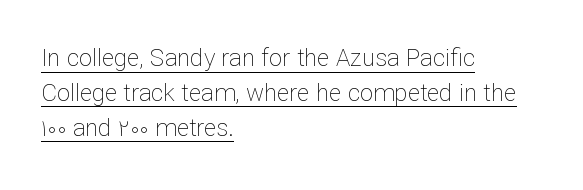
{"italic": "no", "bold": "no", "underline": "yes", "align": "left", "line_spacing": "normal", "line_spacing_ratio": 1.45, "letter_spacing": "normal", "letter_spacing_em": 0.0, "glyph_px": 24}
